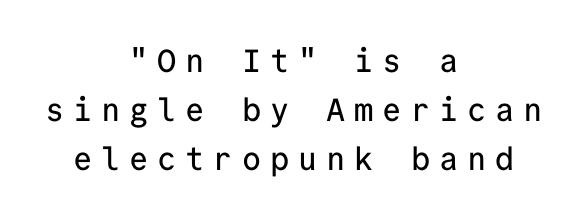
The image shows 32 px sans-serif type, upright, monospaced; set centered, normal line spacing (1.53x), unusually wide letter spacing (+0.28 em), not underlined; low stroke contrast and a medium x-height.
